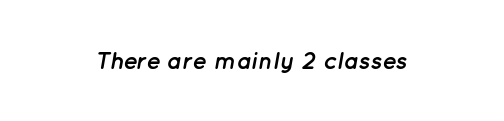
Q: Is the text bold? A: Yes.
Q: Is the text italic (slanted)? A: Yes, it leans right by about 12 degrees.
Q: Is the text underlined? A: No.
Q: Is the spacing between letters normal or unusually wide? A: Normal.
